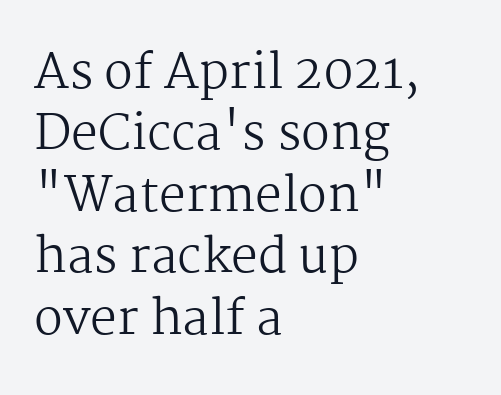
{"serif": "yes", "italic": "no", "bold": "no", "weight": "regular", "width": "normal", "stroke_contrast": "medium", "x_height": "medium", "monospaced": "no", "underline": "no", "align": "left", "line_spacing": "normal", "line_spacing_ratio": 1.28, "letter_spacing": "normal", "letter_spacing_em": 0.0, "glyph_px": 48}
